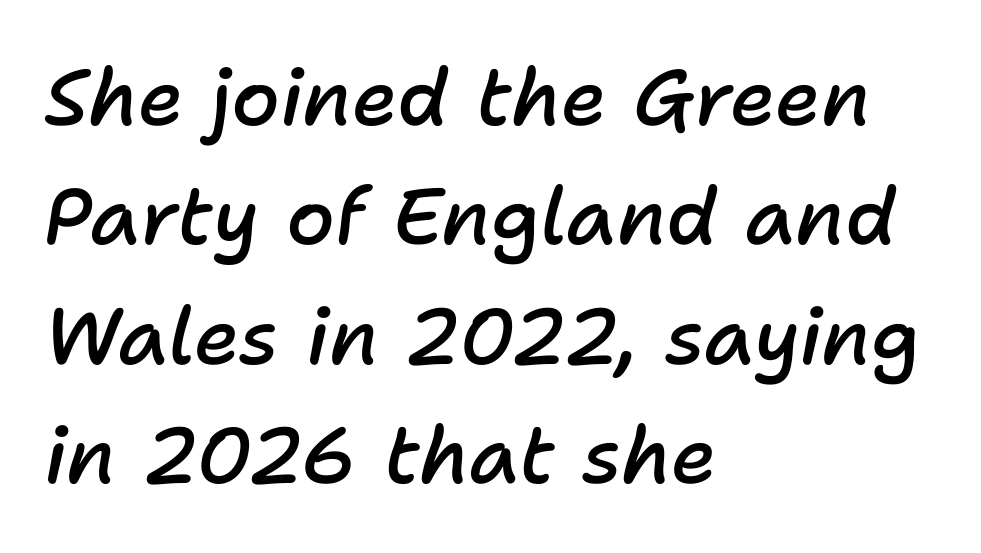
{"italic": "yes", "lean": "right", "slant_degrees": 11, "bold": "semi", "weight": "semibold", "width": "normal", "stroke_contrast": "low", "x_height": "medium", "monospaced": "no", "underline": "no", "align": "left", "line_spacing": "normal", "line_spacing_ratio": 1.51, "letter_spacing": "normal", "letter_spacing_em": 0.0, "glyph_px": 79}
